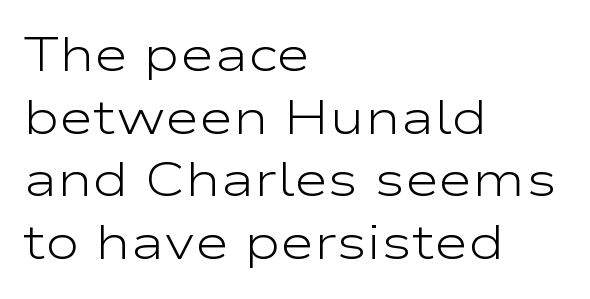
The image shows 47 px light, wide sans-serif type, upright; set left-aligned, normal line spacing (1.33x), normal letter spacing, not underlined; low stroke contrast and a medium x-height.
